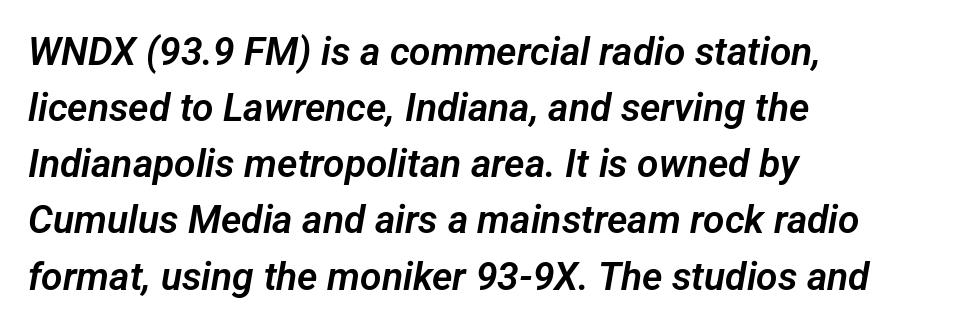
This rendering employs a face without finishing strokes, i.e., a sans-serif. Line starts are locked; line ends wander. Nobody drew a line under any word here. Look at the tracking — it's just the regular setting, nothing added. These lines are rendered in a variable-pitch font.
